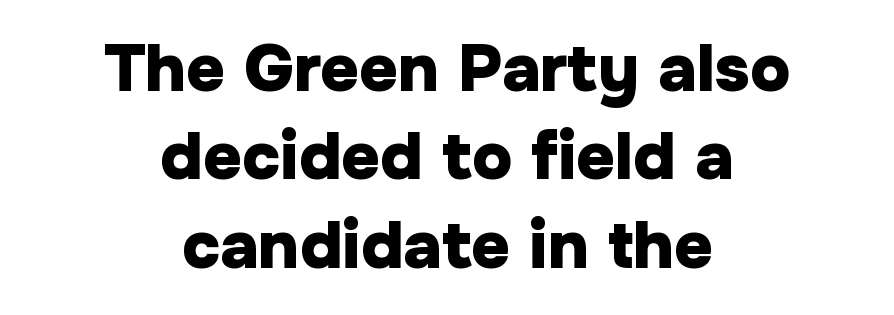
The image shows 67 px heavy sans-serif type, upright; set centered, normal line spacing (1.32x), normal letter spacing, not underlined; low stroke contrast and a medium x-height.
